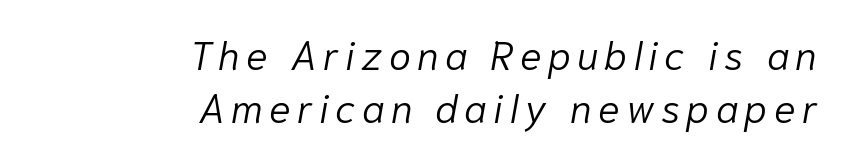
Q: Is the text bold? A: No.
Q: Is the text italic (slanted)? A: Yes, it leans right by about 10 degrees.
Q: Is the text underlined? A: No.
Q: How is the paragraph aligned? A: Right-aligned.
Q: Is the spacing between lines tight, normal or loose? A: Normal.
Q: Width (condensed, normal, or wide)? A: Normal.
Q: Stroke contrast? A: Low.
Q: x-height? A: Medium.
Q: Monospaced? A: No.
